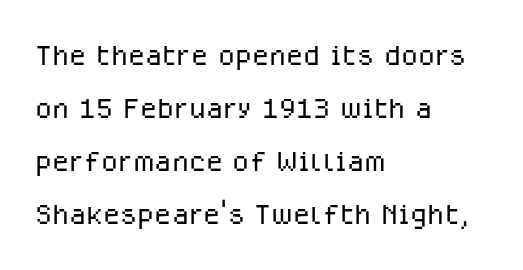
{"serif": "no", "italic": "no", "bold": "no", "weight": "light", "width": "normal", "stroke_contrast": "low", "x_height": "medium", "monospaced": "no", "underline": "no", "align": "left", "line_spacing": "normal", "line_spacing_ratio": 1.36, "letter_spacing": "normal", "letter_spacing_em": 0.0, "glyph_px": 39}
